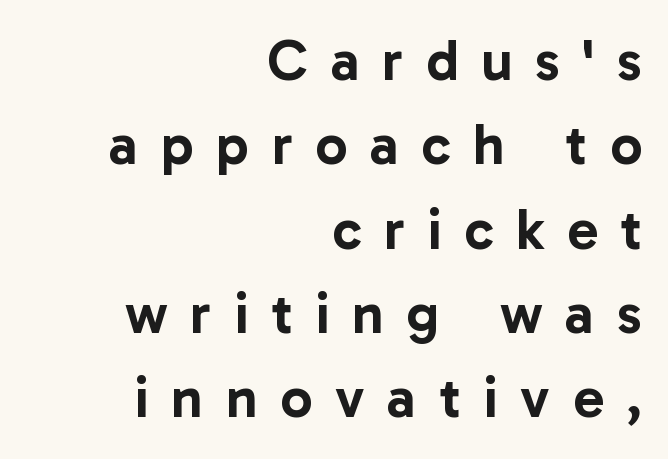
The image shows 57 px sans-serif type, upright; set right-aligned, normal line spacing (1.48x), unusually wide letter spacing (+0.4 em), not underlined; low stroke contrast and a medium x-height.
